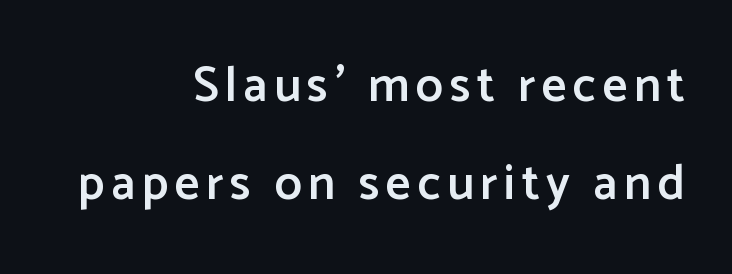
Q: Is the text bold? A: Semi-bold.
Q: Is the text italic (slanted)? A: No, it is upright.
Q: Is the typeface a serif or a sans-serif typeface? A: Sans-serif.
Q: Is the text underlined? A: No.
Q: How is the paragraph aligned? A: Right-aligned.
Q: Is the spacing between lines tight, normal or loose? A: Loose.
Q: Width (condensed, normal, or wide)? A: Normal.
Q: Stroke contrast? A: Low.
Q: x-height? A: Medium.
Q: Monospaced? A: No.
